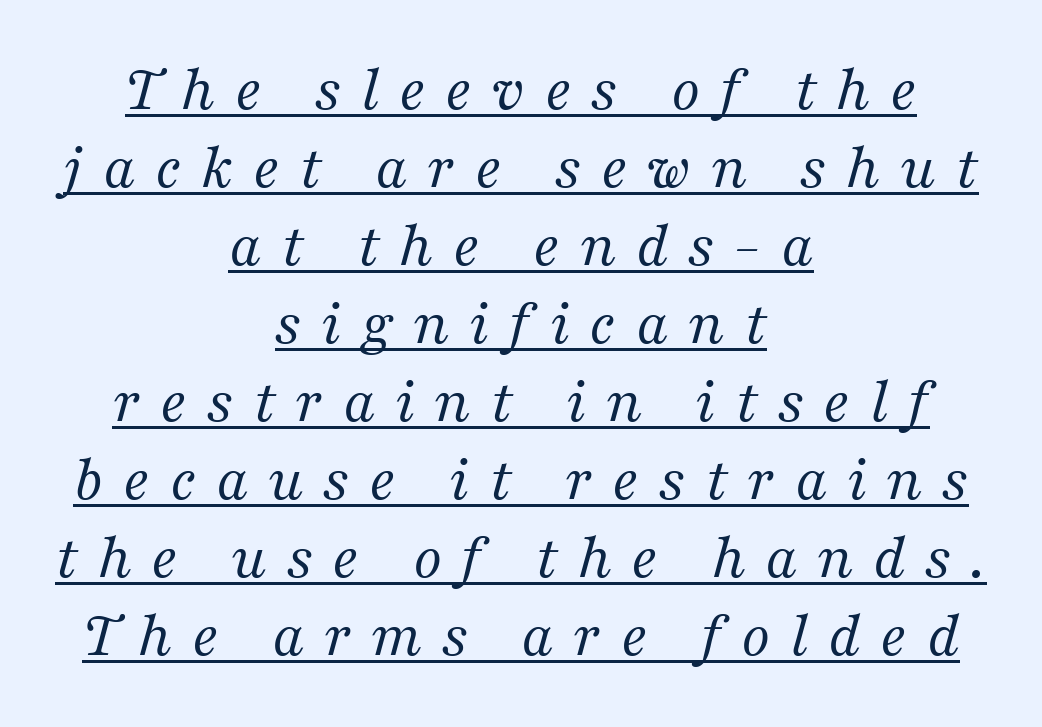
Q: Is the text bold? A: No.
Q: Is the text italic (slanted)? A: Yes, it leans right by about 16 degrees.
Q: Is the typeface a serif or a sans-serif typeface? A: Serif.
Q: Is the text underlined? A: Yes.
Q: How is the paragraph aligned? A: Centered.
Q: Is the spacing between letters normal or unusually wide? A: Unusually wide.
Q: Width (condensed, normal, or wide)? A: Normal.
Q: Stroke contrast? A: Medium.
Q: x-height? A: Medium.
Q: Monospaced? A: No.
